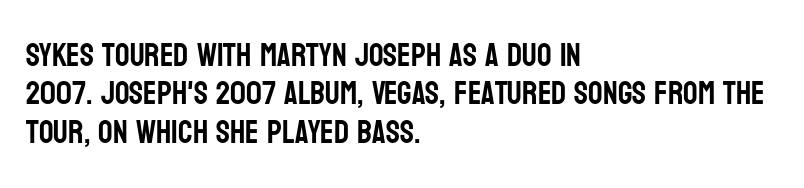
The image shows 32 px condensed sans-serif type, upright; set left-aligned, line spacing 1.2x, normal letter spacing, not underlined; low stroke contrast and a large x-height.
